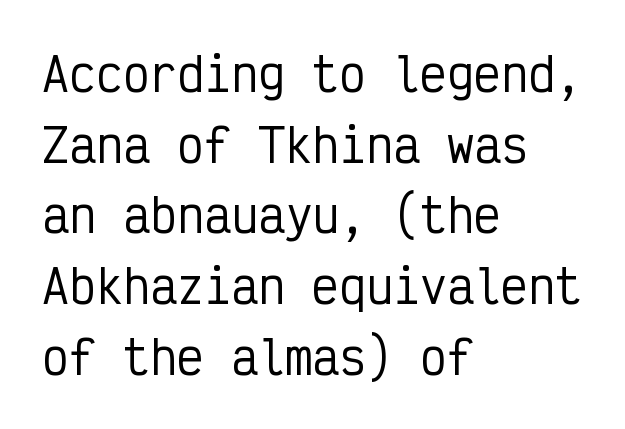
The block of text has a typical density, with ordinary space between rows. Note the uniform advance width — an 'i' takes as much space as an 'm'. Each row of text sits above clean, open space. This is the regular roman posture of the typeface. Reading down the block, your eye returns to a fixed left position each line. The font family rendered here belongs to the sans-serif group.
